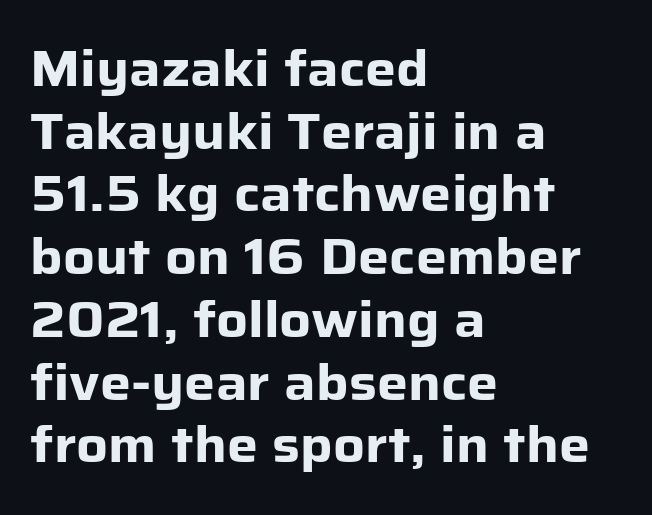
The image shows 49 px heavy sans-serif type, upright; set left-aligned, normal line spacing (1.28x), normal letter spacing, not underlined; low stroke contrast and a medium x-height.
